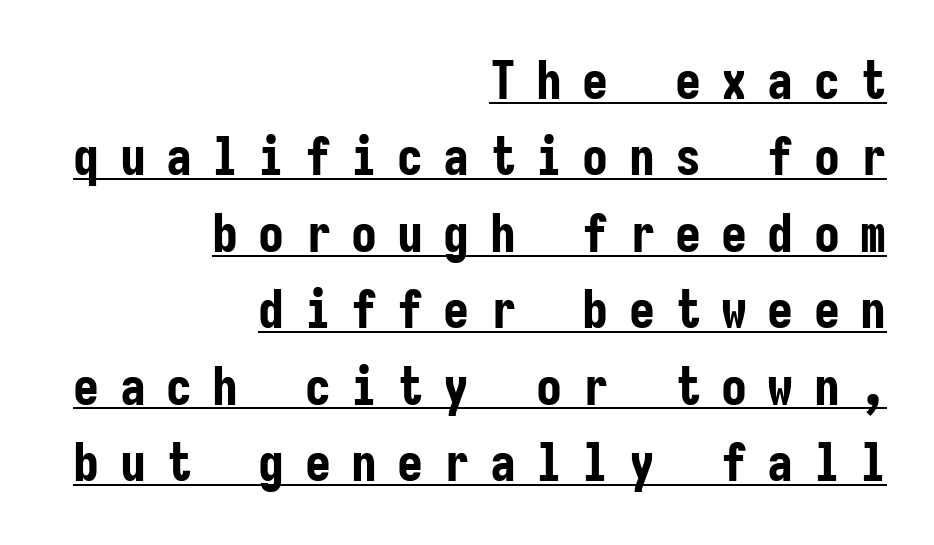
The image shows 52 px bold, condensed sans-serif type, upright, monospaced; set right-aligned, normal line spacing (1.47x), unusually wide letter spacing (+0.39 em), underlined; low stroke contrast and a medium x-height.
